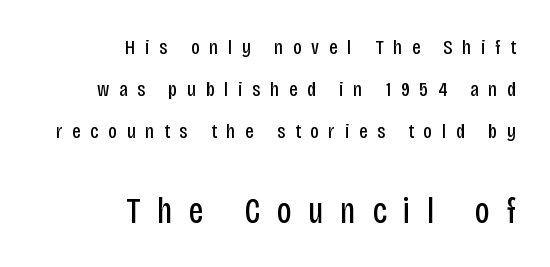
The image shows 36 px regular-weight, condensed sans-serif type, upright; set right-aligned, loose line spacing (2.0x), unusually wide letter spacing (+0.46 em), not underlined; the second (bottom) block is 1.71x larger; low stroke contrast and a large x-height.
